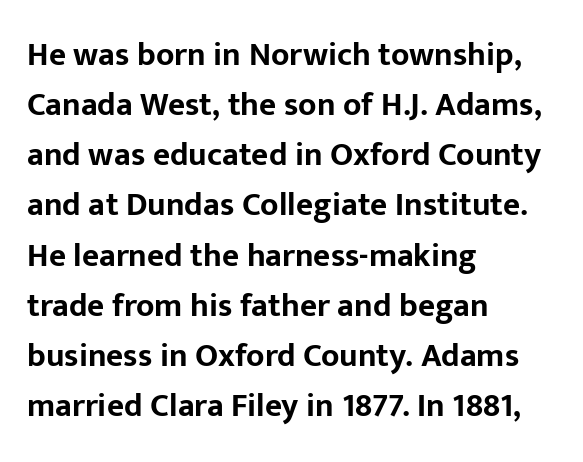
The image shows 33 px bold sans-serif type, upright; set left-aligned, normal line spacing (1.52x), normal letter spacing, not underlined; low stroke contrast and a medium x-height.
